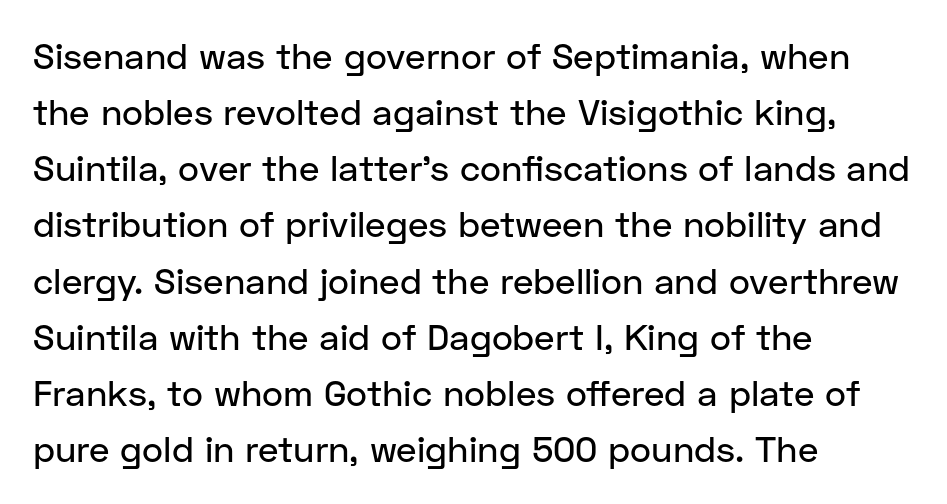
{"serif": "no", "italic": "no", "width": "normal", "stroke_contrast": "low", "x_height": "medium", "monospaced": "no", "underline": "no", "align": "left", "line_spacing": "normal", "line_spacing_ratio": 1.56, "letter_spacing": "normal", "letter_spacing_em": 0.0, "glyph_px": 36}
